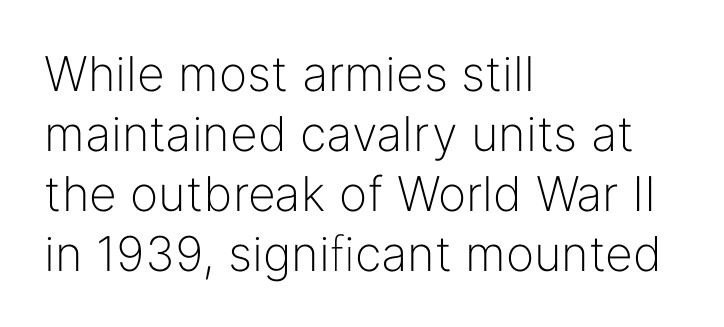
Q: Is the text bold? A: No.
Q: Is the text italic (slanted)? A: No, it is upright.
Q: Is the typeface a serif or a sans-serif typeface? A: Sans-serif.
Q: Is the text underlined? A: No.
Q: How is the paragraph aligned? A: Left-aligned.
Q: Is the spacing between letters normal or unusually wide? A: Normal.
Q: Is the spacing between lines tight, normal or loose? A: Normal.
Q: Width (condensed, normal, or wide)? A: Normal.
Q: Stroke contrast? A: Low.
Q: x-height? A: Medium.
Q: Monospaced? A: No.
